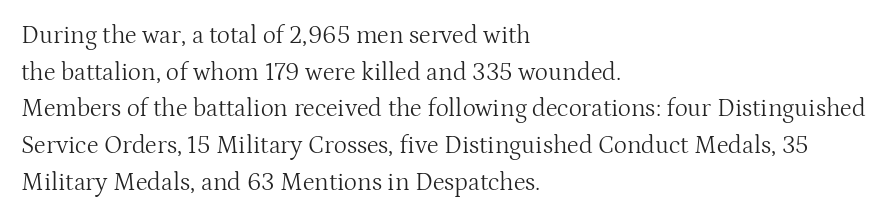
{"italic": "no", "bold": "no", "underline": "no", "align": "left", "line_spacing": "normal", "line_spacing_ratio": 1.47, "letter_spacing": "normal", "letter_spacing_em": 0.0, "glyph_px": 25}
